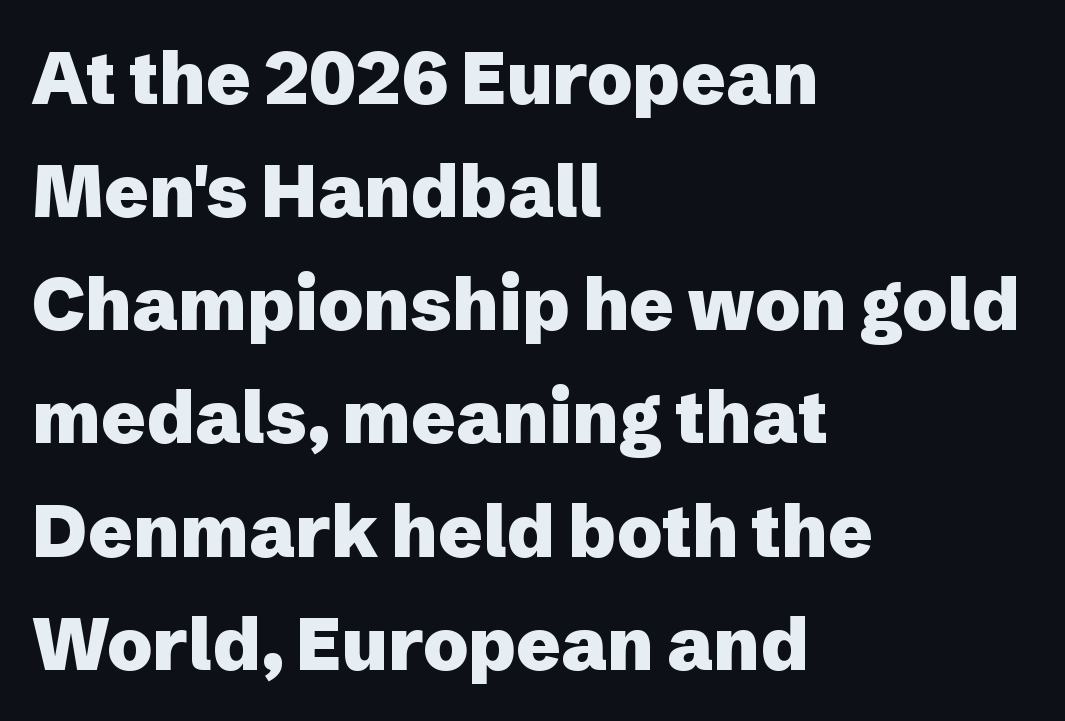
Does the copy run flush right? No — it runs flush left. Underline: absent. Is there any slant? The stems are plumb. Letterform terminals end flat and unadorned throughout the passage.
